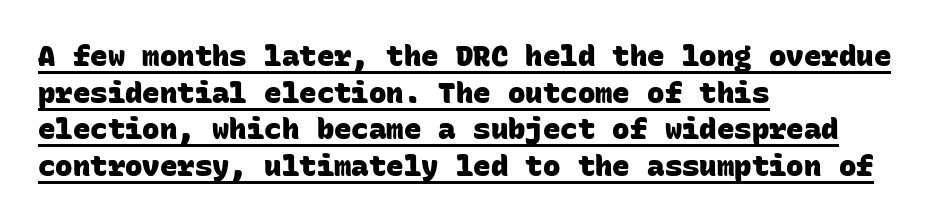
{"serif": "no", "bold": "yes", "weight": "heavy", "width": "normal", "stroke_contrast": "low", "x_height": "large", "monospaced": "yes", "underline": "yes", "align": "left", "line_spacing": "normal", "line_spacing_ratio": 1.26, "letter_spacing": "normal", "letter_spacing_em": 0.0, "glyph_px": 29}
